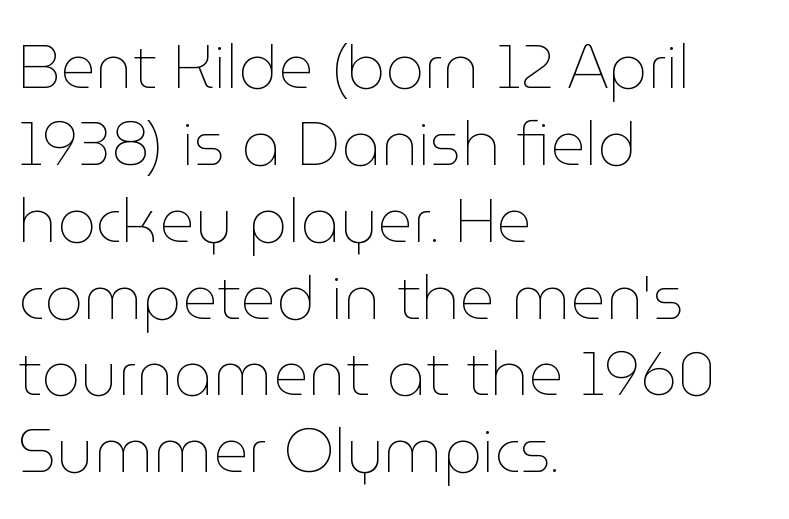
{"italic": "no", "bold": "no", "weight": "thin", "width": "normal", "stroke_contrast": "low", "x_height": "medium", "monospaced": "no", "underline": "no", "align": "left", "line_spacing": "normal", "line_spacing_ratio": 1.26, "letter_spacing": "normal", "letter_spacing_em": 0.0, "glyph_px": 61}
